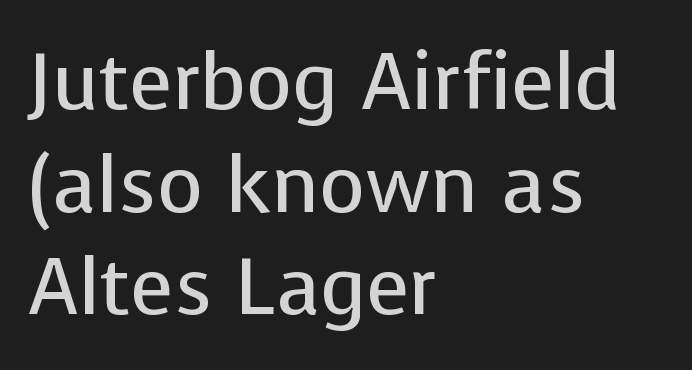
Q: Is the text bold? A: No.
Q: Is the text italic (slanted)? A: No, it is upright.
Q: Is the typeface a serif or a sans-serif typeface? A: Sans-serif.
Q: Is the text underlined? A: No.
Q: How is the paragraph aligned? A: Left-aligned.
Q: Is the spacing between letters normal or unusually wide? A: Normal.
Q: Is the spacing between lines tight, normal or loose? A: Normal.
Q: Width (condensed, normal, or wide)? A: Normal.
Q: Stroke contrast? A: Low.
Q: x-height? A: Medium.
Q: Monospaced? A: No.
